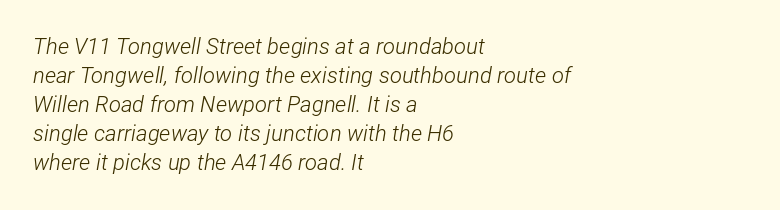
The image shows 22 px text type, italic (leaning right); set left-aligned, normal line spacing (1.32x), normal letter spacing, not underlined.
